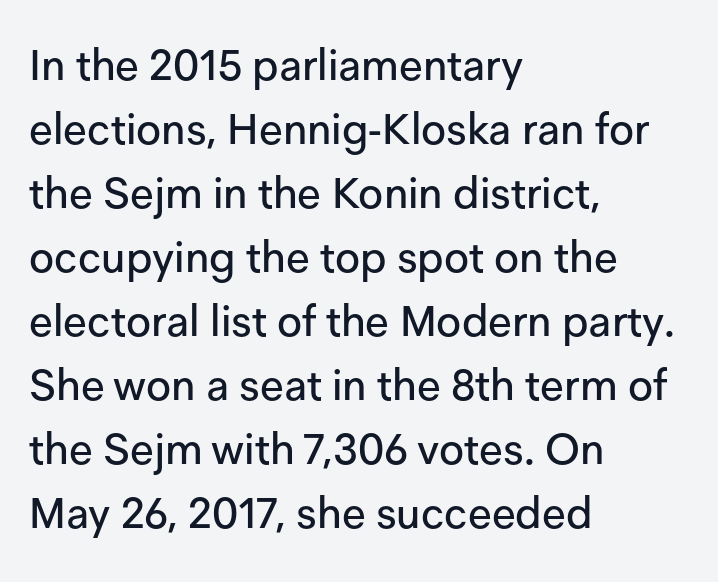
If you drew a line through each stem, it would be perfectly vertical. Vertical spacing — default. The horizontal fit of the characters is conventional and even. The glyphs are unaccompanied by any horizontal stroke below them. These lines are rendered in a variable-pitch font.
